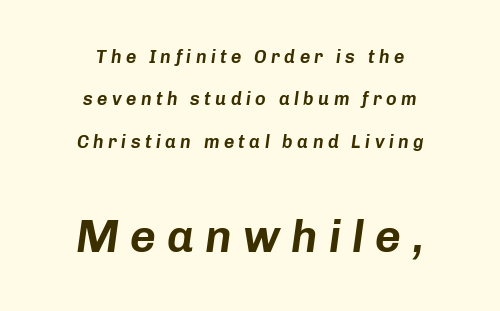
Varying glyph widths throughout — classic text-font behaviour. Larger block? The one below; the one above is distinctly smaller. Clear beneath every line of the passage. Teacher's note: observe the equal gaps on both sides — that is centered alignment. The lettering tilts uniformly, giving the passage an italic look. Inter-character spacing is expanded well beyond the font's built-in metrics.
